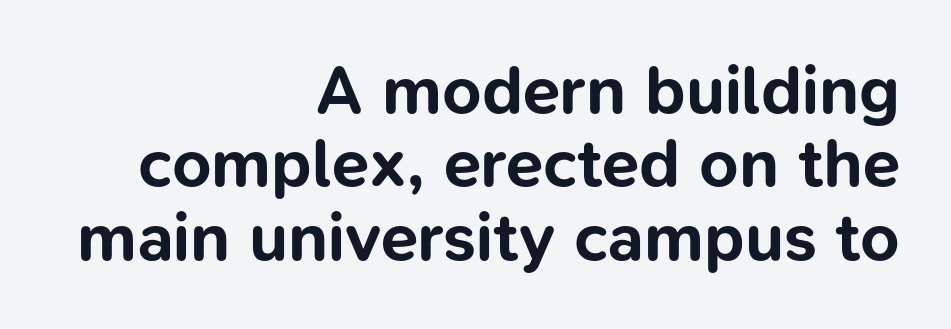
The characters look thick and weighty, a clear bold. This rendering leaves character spacing at its baseline value. Has an underline been added? It has not. The line-height multiplier appears low, near solid setting.
